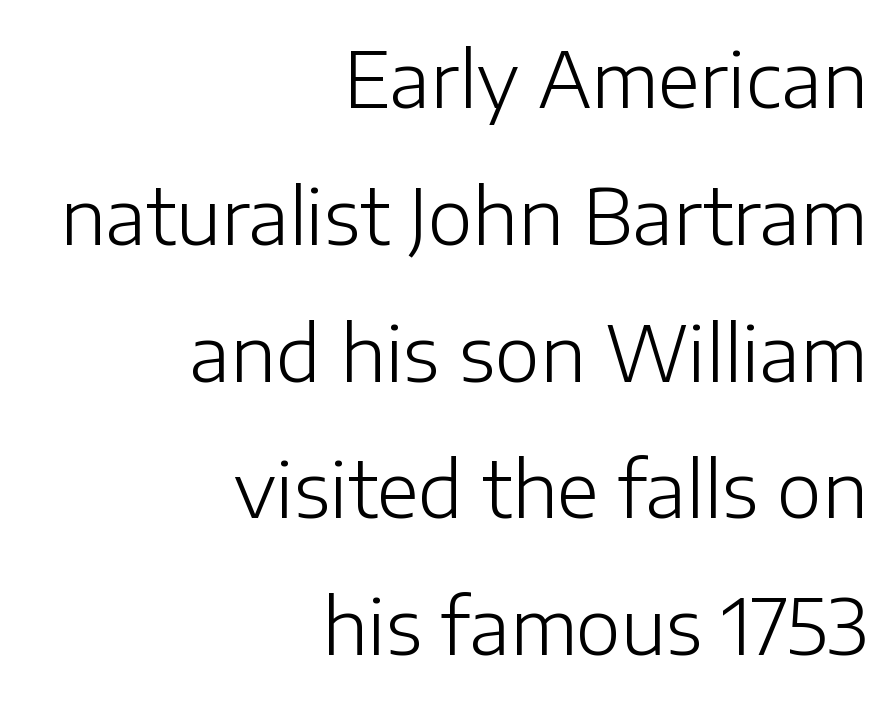
Q: Is the text bold? A: No.
Q: Is the text italic (slanted)? A: No, it is upright.
Q: Is the typeface a serif or a sans-serif typeface? A: Sans-serif.
Q: Is the text underlined? A: No.
Q: How is the paragraph aligned? A: Right-aligned.
Q: Is the spacing between letters normal or unusually wide? A: Normal.
Q: Width (condensed, normal, or wide)? A: Normal.
Q: Stroke contrast? A: Low.
Q: x-height? A: Medium.
Q: Monospaced? A: No.
